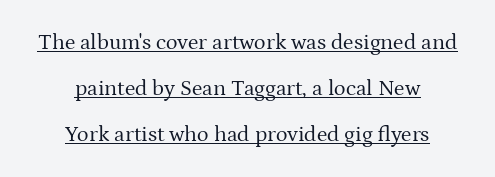
Q: Is the text bold? A: No.
Q: Is the text italic (slanted)? A: No, it is upright.
Q: Is the text underlined? A: Yes.
Q: How is the paragraph aligned? A: Centered.
Q: Is the spacing between letters normal or unusually wide? A: Normal.
Q: Is the spacing between lines tight, normal or loose? A: Loose.
